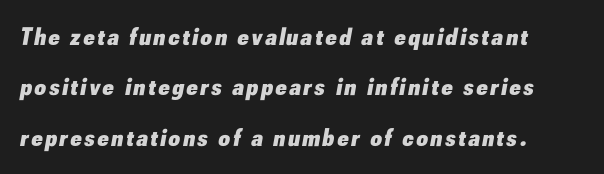
{"italic": "yes", "lean": "right", "slant_degrees": 10, "bold": "yes", "underline": "no", "line_spacing": "loose", "line_spacing_ratio": 2.02, "glyph_px": 25}
